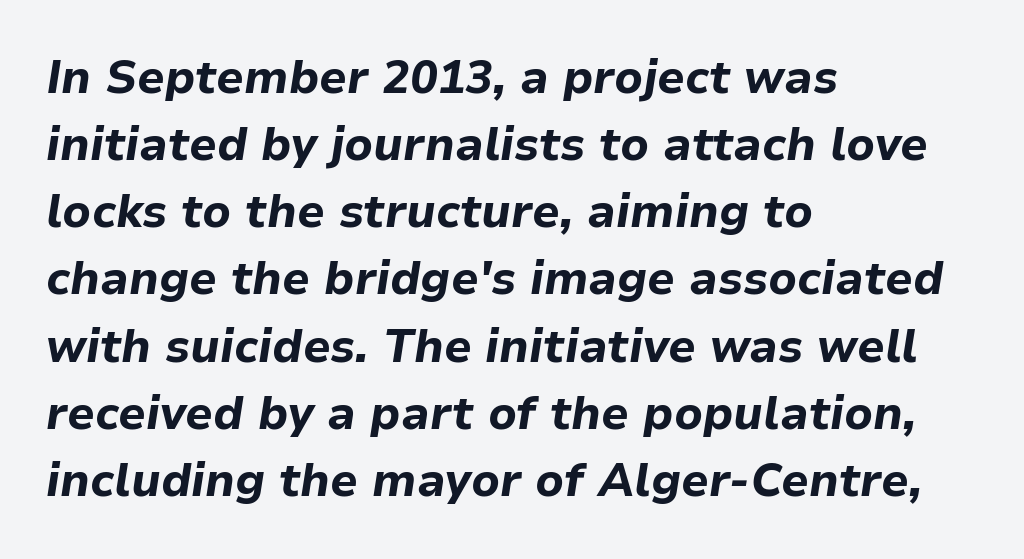
Q: Is the text bold? A: Yes.
Q: Is the text italic (slanted)? A: Yes, it leans right by about 9 degrees.
Q: Is the text underlined? A: No.
Q: How is the paragraph aligned? A: Left-aligned.
Q: Is the spacing between letters normal or unusually wide? A: Normal.
Q: Is the spacing between lines tight, normal or loose? A: Normal.
Q: Width (condensed, normal, or wide)? A: Normal.
Q: Stroke contrast? A: Low.
Q: x-height? A: Medium.
Q: Monospaced? A: No.
